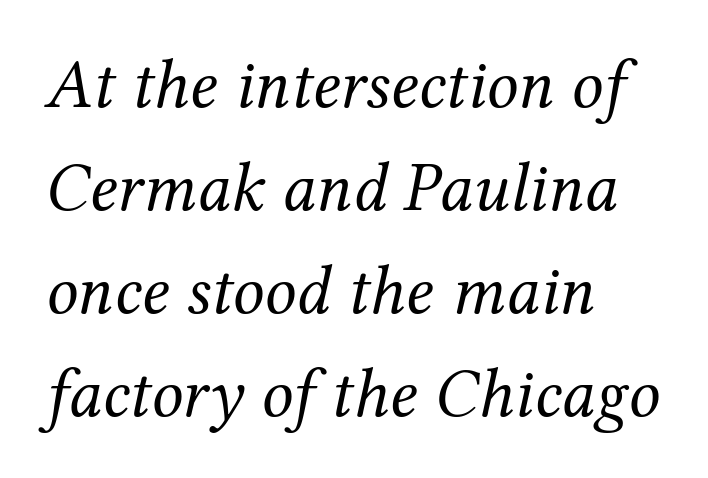
These lines stack with their left ends in a neat column. One glance says typical: line gaps are just what's usual. Observe the lean: these are italic letterforms. The letterforms sit at book weight or below. Does the type have serifs? Yes, each stem ends in a small foot. A typesetter would call this proportional, since set widths differ per character.
